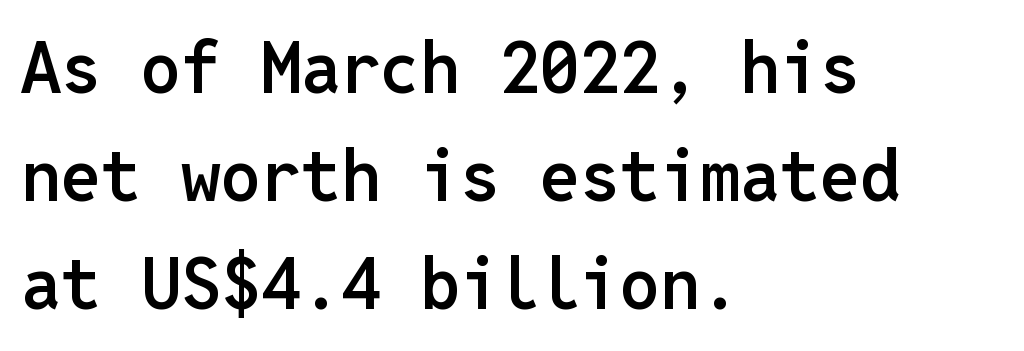
{"serif": "no", "italic": "no", "bold": "semi", "weight": "semibold", "width": "normal", "stroke_contrast": "low", "x_height": "medium", "monospaced": "yes", "underline": "no", "align": "left", "line_spacing": "normal", "line_spacing_ratio": 1.52, "letter_spacing": "normal", "letter_spacing_em": 0.0, "glyph_px": 71}
